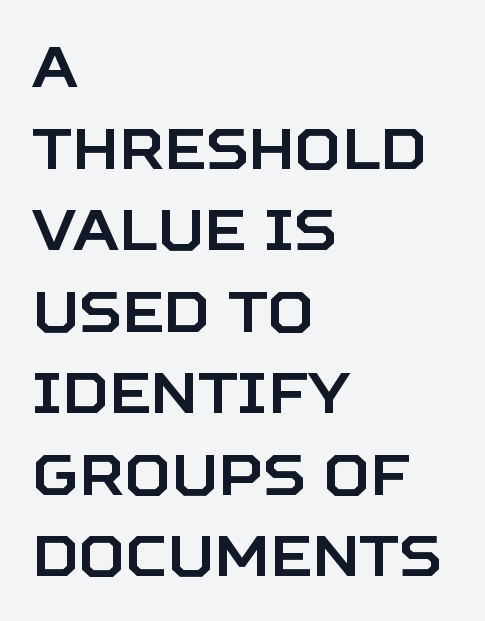
Q: Is the text italic (slanted)? A: No, it is upright.
Q: Is the typeface a serif or a sans-serif typeface? A: Sans-serif.
Q: Is the text underlined? A: No.
Q: How is the paragraph aligned? A: Left-aligned.
Q: Is the spacing between letters normal or unusually wide? A: Normal.
Q: Is the spacing between lines tight, normal or loose? A: Normal.
Q: Width (condensed, normal, or wide)? A: Normal.
Q: Stroke contrast? A: Low.
Q: x-height? A: Large.
Q: Monospaced? A: No.
